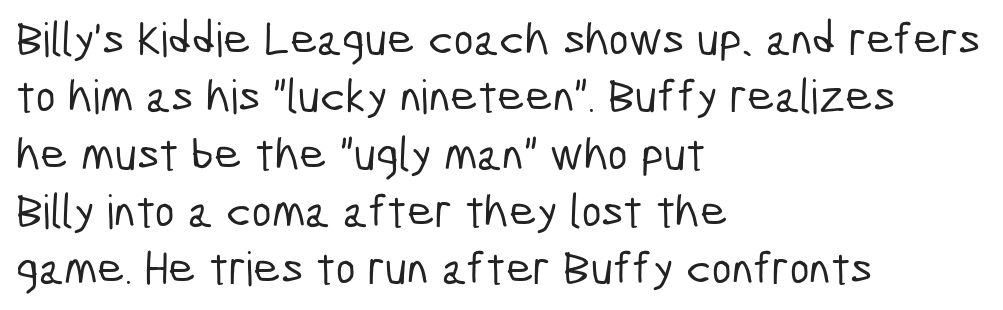
A typesetter would call this zero additional tracking. Varying glyph widths throughout — classic text-font behaviour. Check under the words: just untouched page. The glyphs in this specimen are sans serif.
